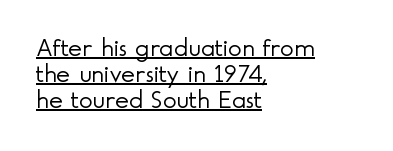
The image shows 26 px text type, upright; set left-aligned, tight line spacing (1.0x), normal letter spacing, underlined.
